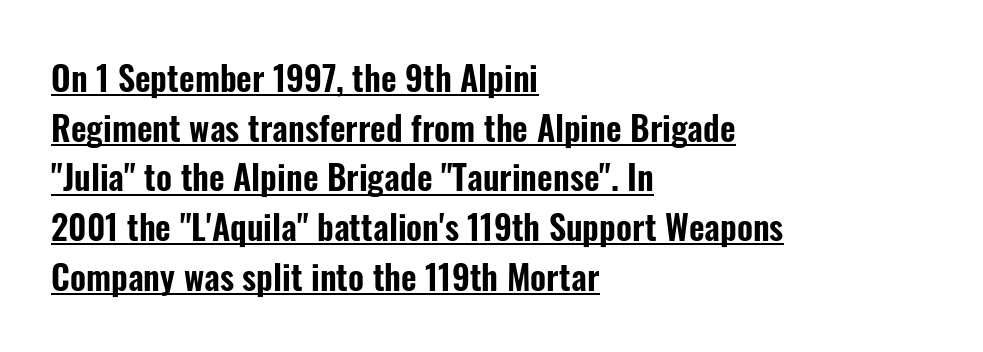
Q: Is the text italic (slanted)? A: No, it is upright.
Q: Is the typeface a serif or a sans-serif typeface? A: Sans-serif.
Q: Is the text underlined? A: Yes.
Q: How is the paragraph aligned? A: Left-aligned.
Q: Is the spacing between letters normal or unusually wide? A: Normal.
Q: Is the spacing between lines tight, normal or loose? A: Normal.
Q: Width (condensed, normal, or wide)? A: Condensed.
Q: Stroke contrast? A: Low.
Q: x-height? A: Medium.
Q: Monospaced? A: No.
